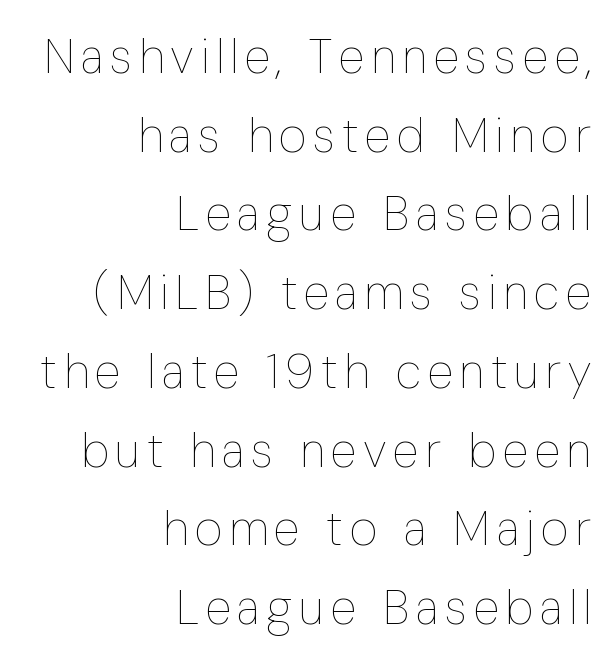
{"italic": "no", "bold": "no", "weight": "thin", "width": "condensed", "stroke_contrast": "low", "x_height": "medium", "monospaced": "no", "underline": "no", "align": "right", "line_spacing": "normal", "line_spacing_ratio": 1.64, "glyph_px": 48}
